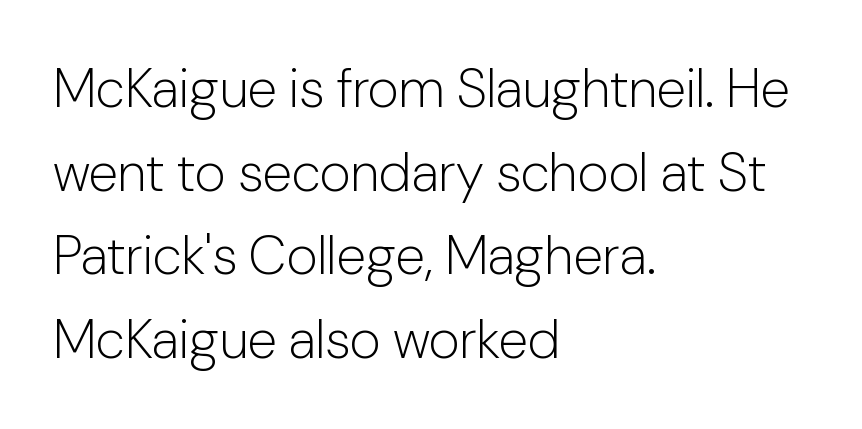
Q: Is the text bold? A: No.
Q: Is the text italic (slanted)? A: No, it is upright.
Q: Is the typeface a serif or a sans-serif typeface? A: Sans-serif.
Q: Is the text underlined? A: No.
Q: How is the paragraph aligned? A: Left-aligned.
Q: Is the spacing between letters normal or unusually wide? A: Normal.
Q: Is the spacing between lines tight, normal or loose? A: Normal.
Q: Width (condensed, normal, or wide)? A: Normal.
Q: Stroke contrast? A: Low.
Q: x-height? A: Medium.
Q: Monospaced? A: No.
